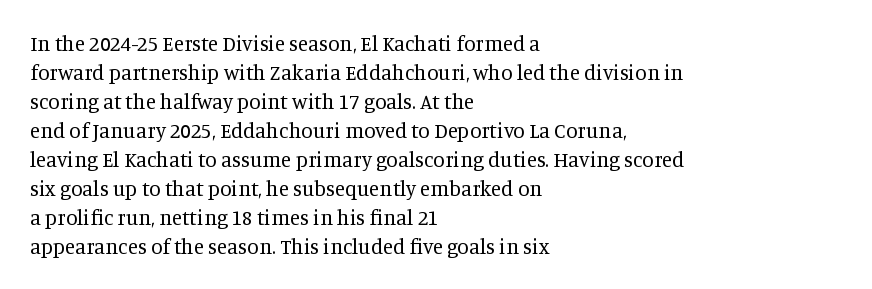
The image shows 21 px text type, upright; set left-aligned, normal line spacing (1.38x), normal letter spacing, not underlined.
